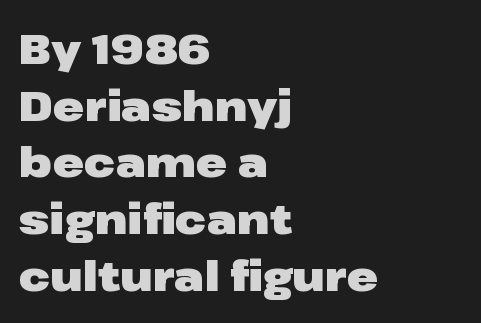
{"serif": "no", "italic": "no", "bold": "yes", "weight": "heavy", "width": "wide", "stroke_contrast": "low", "x_height": "medium", "monospaced": "no", "underline": "no", "align": "left", "line_spacing": "normal", "line_spacing_ratio": 1.35, "letter_spacing": "normal", "letter_spacing_em": 0.0, "glyph_px": 42}
